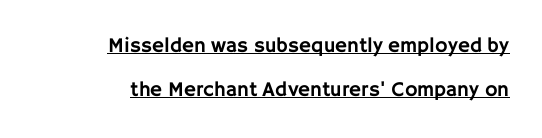
The image shows 21 px text type, upright; set right-aligned, loose line spacing (2.1x), normal letter spacing, underlined.
